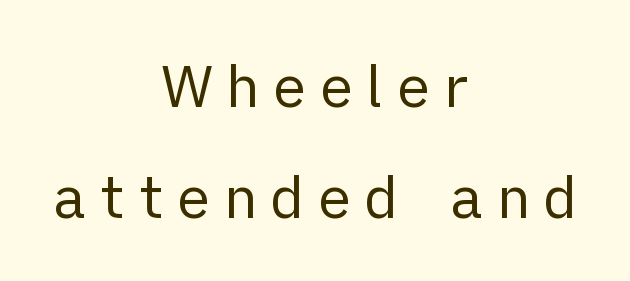
{"serif": "no", "italic": "no", "bold": "no", "weight": "regular", "width": "normal", "stroke_contrast": "low", "x_height": "medium", "monospaced": "no", "underline": "no", "align": "center", "line_spacing": "loose", "line_spacing_ratio": 1.91, "letter_spacing": "wide", "letter_spacing_em": 0.21, "glyph_px": 58}
